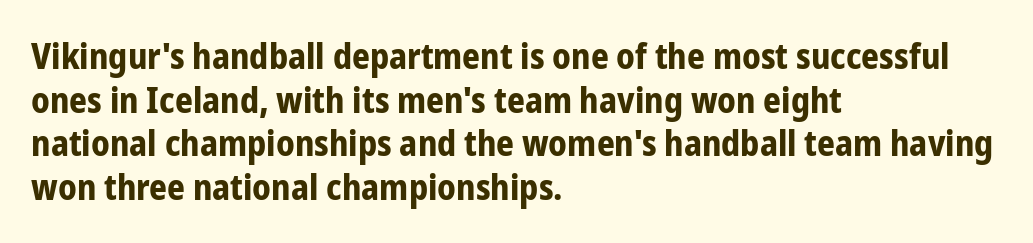
Examine the stroke ends and you'll find no serifs. The compositor pushed each line to the left boundary. These lines were composed using upright roman letters. Default kerning and tracking; the words read as compact shapes. Plenty of ink on the page — the face is bold. Clear beneath every line of the passage.
